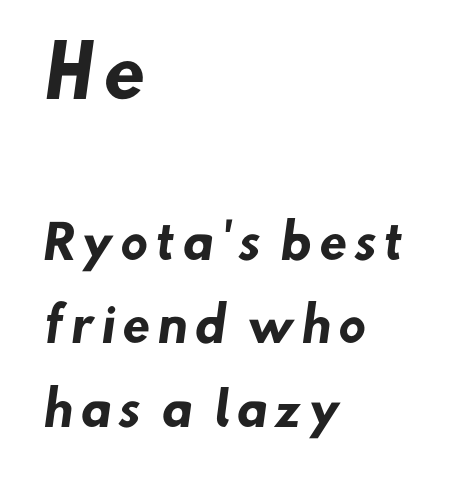
Q: Is the text bold? A: Yes.
Q: Is the typeface a serif or a sans-serif typeface? A: Sans-serif.
Q: Is the text underlined? A: No.
Q: How is the paragraph aligned? A: Left-aligned.
Q: Which block of text is set in a larger size, the first (top) or the second (bottom)? A: The first (top) one.
Q: Width (condensed, normal, or wide)? A: Normal.
Q: Stroke contrast? A: Low.
Q: x-height? A: Small.
Q: Monospaced? A: No.
